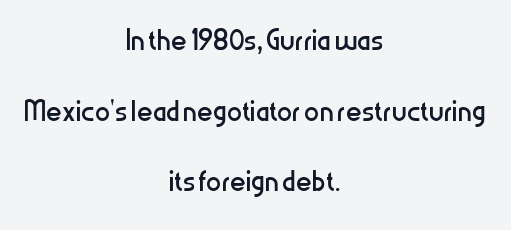
{"serif": "no", "italic": "no", "bold": "no", "weight": "regular", "width": "condensed", "stroke_contrast": "low", "x_height": "medium", "monospaced": "no", "underline": "no", "align": "center", "line_spacing_ratio": 1.86, "letter_spacing": "normal", "letter_spacing_em": 0.0, "glyph_px": 38}
